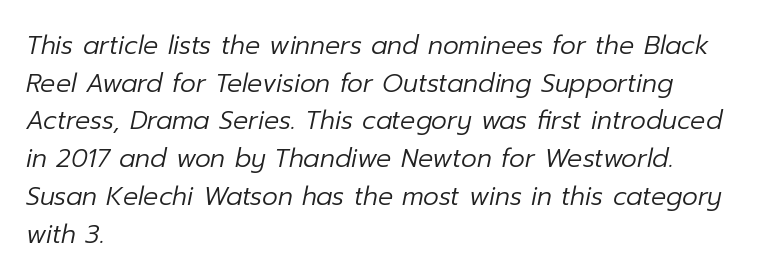
The image shows 25 px text type, italic (leaning right); set left-aligned, normal line spacing (1.51x), normal letter spacing, not underlined.
